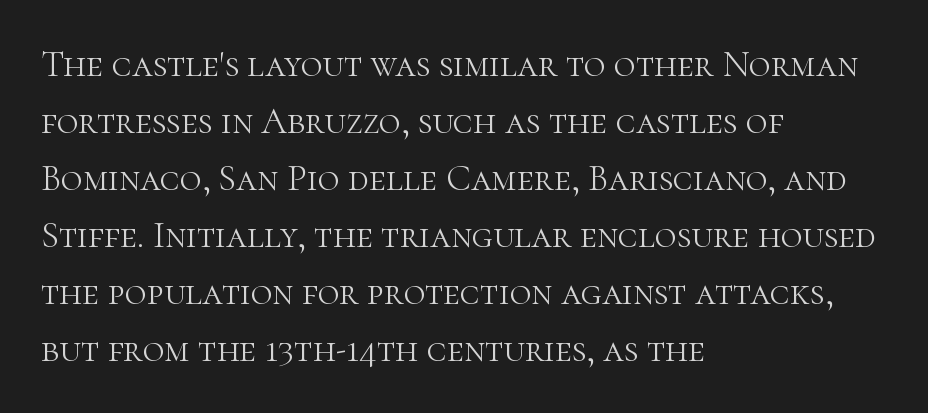
{"serif": "yes", "italic": "no", "bold": "no", "weight": "light", "width": "normal", "stroke_contrast": "high", "x_height": "medium", "monospaced": "no", "underline": "no", "align": "left", "line_spacing": "normal", "line_spacing_ratio": 1.54, "letter_spacing": "normal", "letter_spacing_em": 0.0, "glyph_px": 37}
